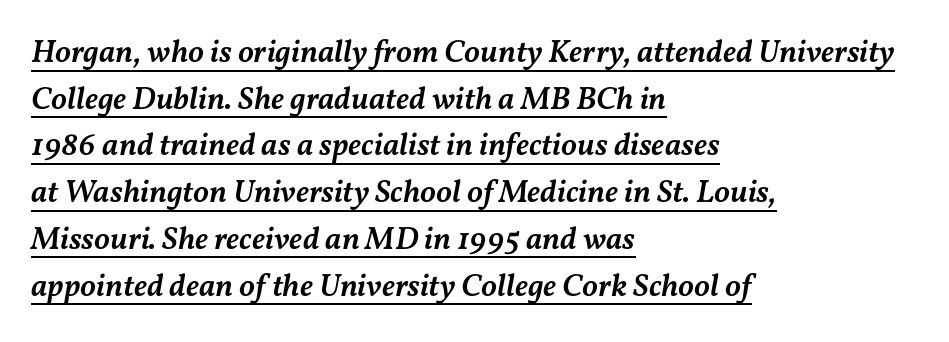
Q: Is the text bold? A: Semi-bold.
Q: Is the text italic (slanted)? A: Yes, it leans right by about 11 degrees.
Q: Is the text underlined? A: Yes.
Q: How is the paragraph aligned? A: Left-aligned.
Q: Is the spacing between letters normal or unusually wide? A: Normal.
Q: Is the spacing between lines tight, normal or loose? A: Normal.
Q: Width (condensed, normal, or wide)? A: Normal.
Q: Stroke contrast? A: Medium.
Q: x-height? A: Medium.
Q: Monospaced? A: No.
